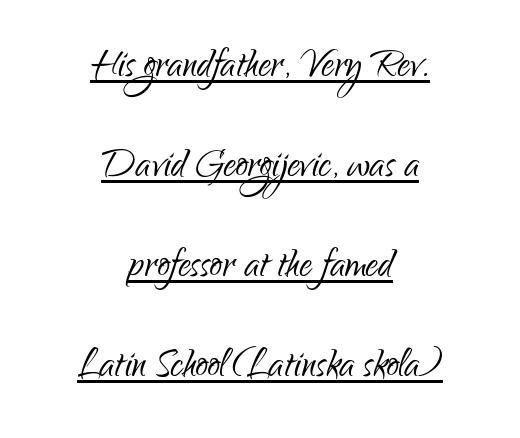
Tracking value appears to be zero — textbook default spacing. Is this a heavy cut? Hardly; it is regular or lighter. The passage shown stacks its lines with a broad gap. Stroke terminals: plain, sans-serif.
